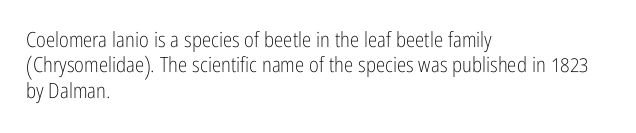
The image shows 21 px text type, upright; set left-aligned, line spacing 1.21x, normal letter spacing, not underlined.
